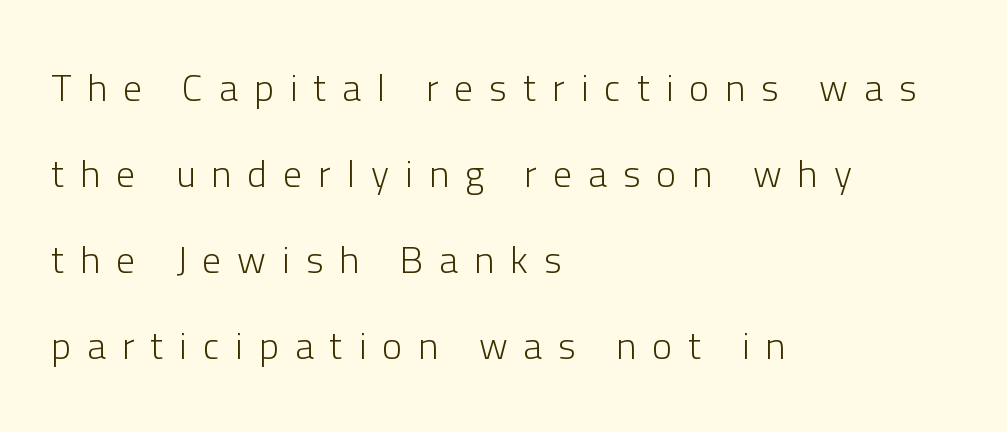
There is plenty of visible air inserted between adjacent glyphs. The vertical gap from one line to the next is large. Italic? Not at all — the glyphs are vertical. Is this a fixed-width face? No — the glyphs have proportional, varying widths.
